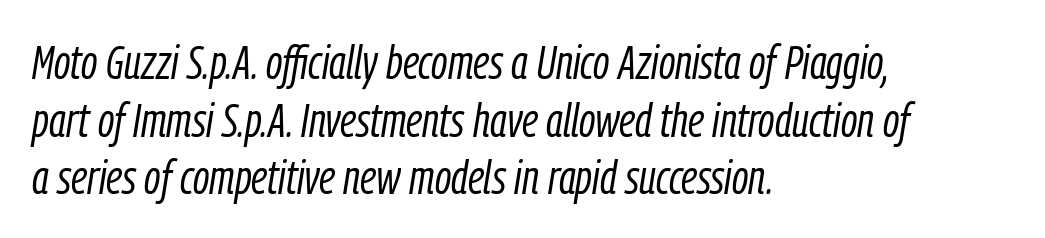
Q: Is the text bold? A: No.
Q: Is the text italic (slanted)? A: Yes, it leans right by about 9 degrees.
Q: Is the text underlined? A: No.
Q: How is the paragraph aligned? A: Left-aligned.
Q: Is the spacing between letters normal or unusually wide? A: Normal.
Q: Width (condensed, normal, or wide)? A: Condensed.
Q: Stroke contrast? A: Low.
Q: x-height? A: Medium.
Q: Monospaced? A: No.
